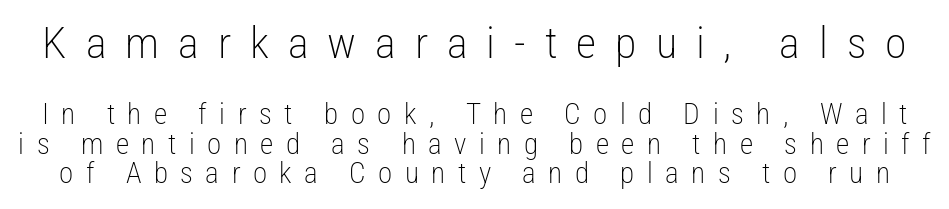
The image shows 44 px light, condensed sans-serif type, upright; set tight line spacing (1.02x), unusually wide letter spacing (+0.43 em), not underlined; the first (top) block is 1.52x larger; low stroke contrast and a medium x-height.
